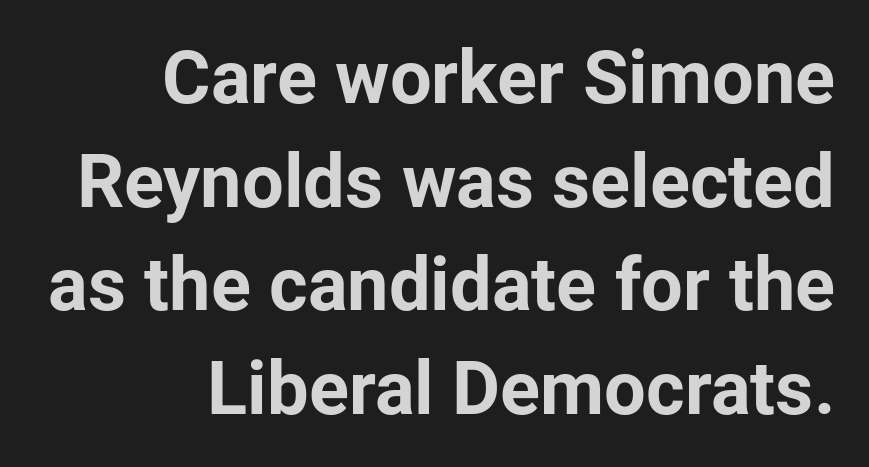
Q: Is the text bold? A: Yes.
Q: Is the text italic (slanted)? A: No, it is upright.
Q: Is the typeface a serif or a sans-serif typeface? A: Sans-serif.
Q: Is the text underlined? A: No.
Q: How is the paragraph aligned? A: Right-aligned.
Q: Is the spacing between letters normal or unusually wide? A: Normal.
Q: Is the spacing between lines tight, normal or loose? A: Normal.
Q: Width (condensed, normal, or wide)? A: Normal.
Q: Stroke contrast? A: Low.
Q: x-height? A: Medium.
Q: Monospaced? A: No.
